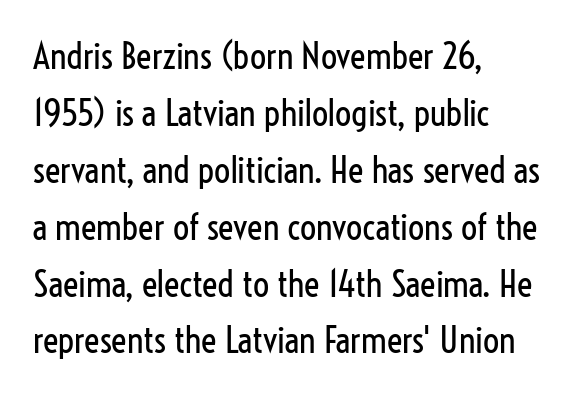
Students, observe: this is what conventionally led text looks like. Notice how the stems are strictly vertical — no italics here. A classic flush-left, rag-right setting is used for this passage. Unbolded letterforms with no extra heft.
